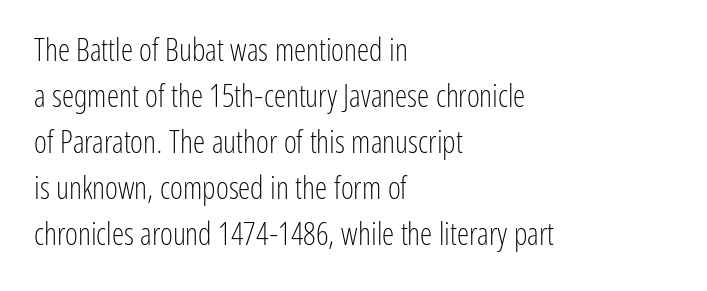
{"serif": "no", "italic": "no", "bold": "no", "weight": "light", "width": "condensed", "stroke_contrast": "low", "x_height": "medium", "monospaced": "no", "underline": "no", "align": "left", "line_spacing": "normal", "line_spacing_ratio": 1.48, "letter_spacing": "normal", "letter_spacing_em": 0.0, "glyph_px": 31}
